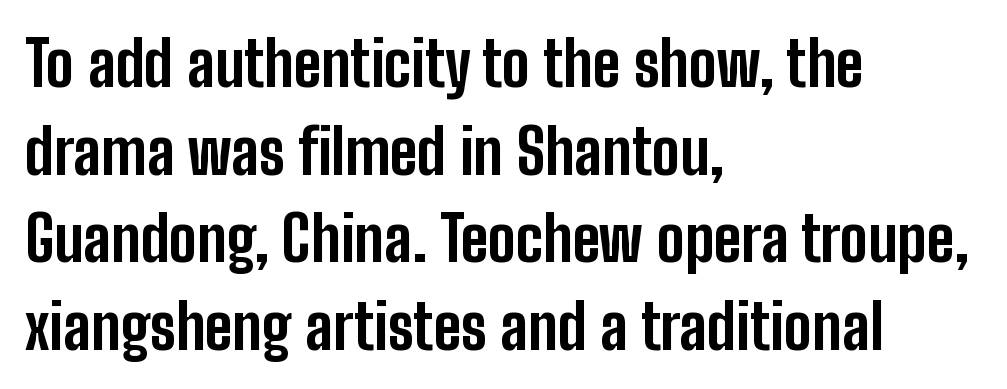
Q: Is the text bold? A: Yes.
Q: Is the text italic (slanted)? A: No, it is upright.
Q: Is the typeface a serif or a sans-serif typeface? A: Sans-serif.
Q: Is the text underlined? A: No.
Q: How is the paragraph aligned? A: Left-aligned.
Q: Is the spacing between letters normal or unusually wide? A: Normal.
Q: Is the spacing between lines tight, normal or loose? A: Normal.
Q: Width (condensed, normal, or wide)? A: Condensed.
Q: Stroke contrast? A: Low.
Q: x-height? A: Medium.
Q: Monospaced? A: No.
